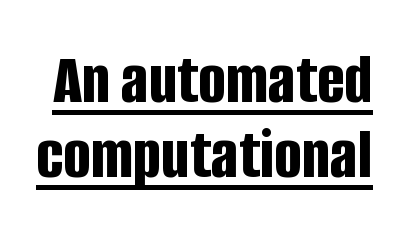
{"serif": "no", "italic": "no", "bold": "yes", "weight": "bold", "width": "condensed", "stroke_contrast": "low", "x_height": "large", "monospaced": "no", "underline": "yes", "line_spacing": "tight", "line_spacing_ratio": 1.03, "letter_spacing": "normal", "letter_spacing_em": 0.0, "glyph_px": 73}
